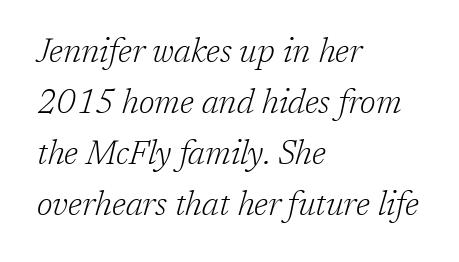
Q: Is the text bold? A: No.
Q: Is the text italic (slanted)? A: Yes, it leans right by about 17 degrees.
Q: Is the typeface a serif or a sans-serif typeface? A: Serif.
Q: Is the text underlined? A: No.
Q: How is the paragraph aligned? A: Left-aligned.
Q: Is the spacing between letters normal or unusually wide? A: Normal.
Q: Is the spacing between lines tight, normal or loose? A: Normal.
Q: Width (condensed, normal, or wide)? A: Normal.
Q: Stroke contrast? A: Low.
Q: x-height? A: Medium.
Q: Monospaced? A: No.
